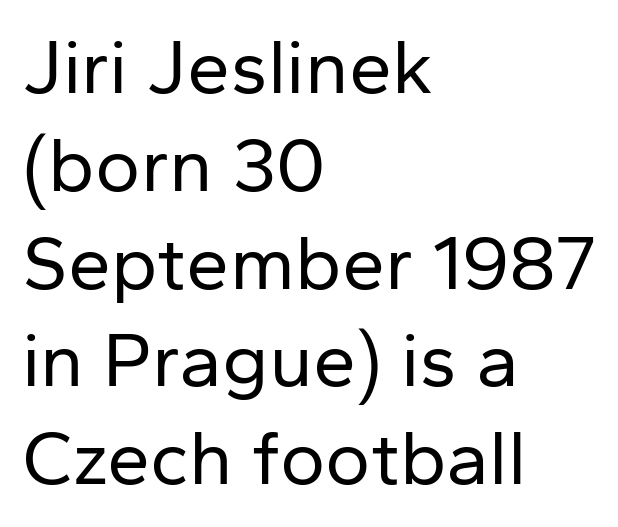
The space between consecutive lines is moderate. Quick note: not italic, upright. The font sits on the lighter half of the weight spectrum, regular included. Spacing verdict: proportional, widths tailored to each character. The glyphs in this specimen are sans serif.
